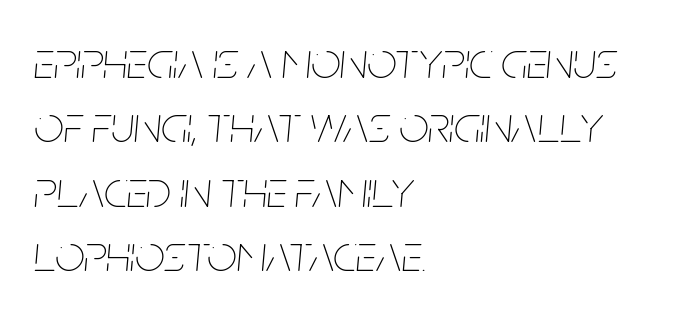
The face used here is rendered with its standard letterfit. Each row of text sits above clean, open space. Line beginnings align vertically; line endings do not. In terms of posture, this sample is oblique.
